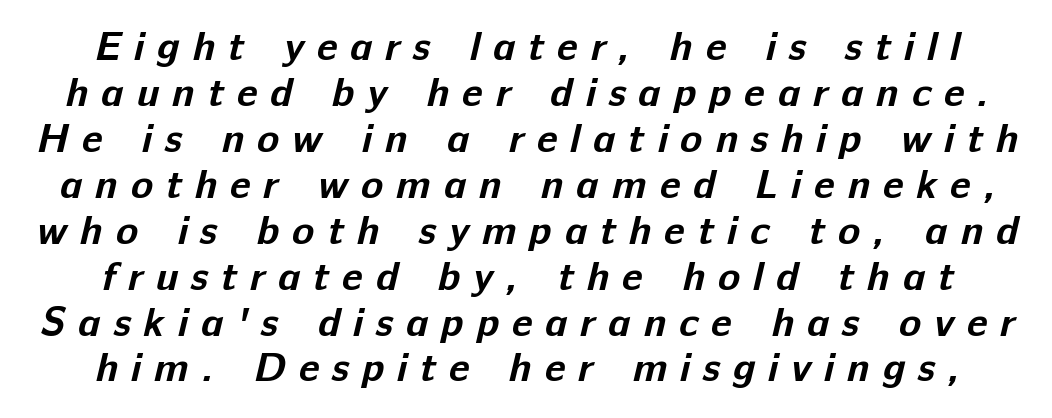
{"serif": "no", "bold": "yes", "weight": "bold", "width": "normal", "stroke_contrast": "low", "x_height": "medium", "monospaced": "no", "underline": "no", "line_spacing": "tight", "line_spacing_ratio": 1.12, "letter_spacing": "wide", "letter_spacing_em": 0.31, "glyph_px": 41}
